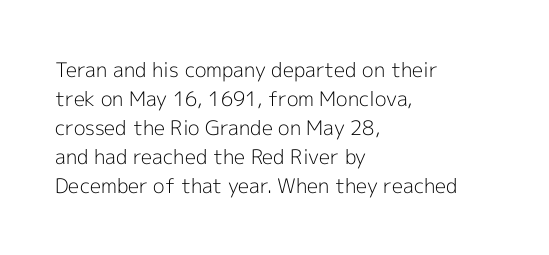
The image shows 20 px text type, upright; set left-aligned, normal line spacing (1.45x), normal letter spacing, not underlined.
